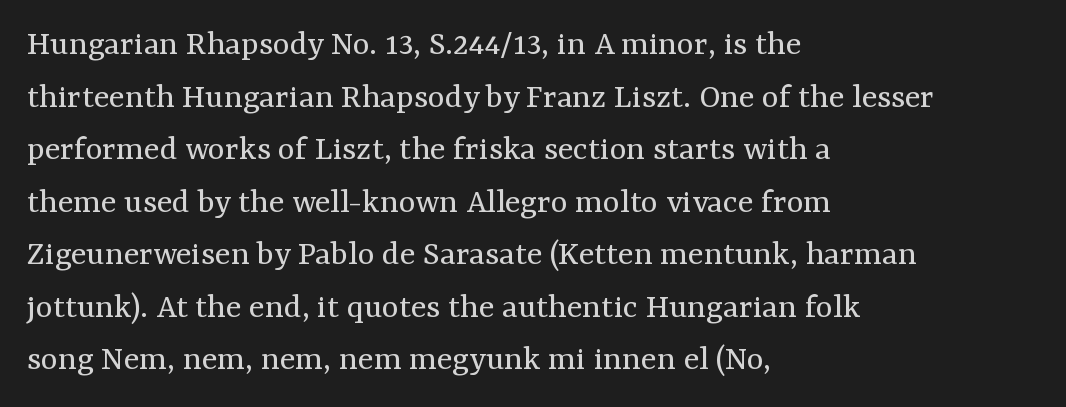
Q: Is the text bold? A: No.
Q: Is the text italic (slanted)? A: No, it is upright.
Q: Is the typeface a serif or a sans-serif typeface? A: Serif.
Q: Is the text underlined? A: No.
Q: How is the paragraph aligned? A: Left-aligned.
Q: Is the spacing between letters normal or unusually wide? A: Normal.
Q: Is the spacing between lines tight, normal or loose? A: Normal.
Q: Width (condensed, normal, or wide)? A: Normal.
Q: Stroke contrast? A: Medium.
Q: x-height? A: Medium.
Q: Monospaced? A: No.
